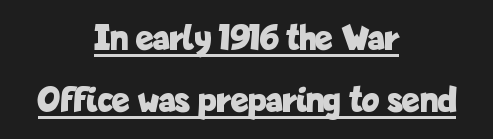
{"serif": "no", "italic": "no", "bold": "yes", "weight": "bold", "width": "condensed", "stroke_contrast": "low", "x_height": "medium", "monospaced": "no", "underline": "yes", "align": "center", "line_spacing": "normal", "line_spacing_ratio": 1.68, "letter_spacing": "normal", "letter_spacing_em": 0.0, "glyph_px": 37}
